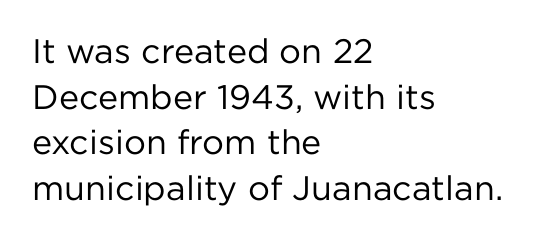
Q: Is the text bold? A: No.
Q: Is the text italic (slanted)? A: No, it is upright.
Q: Is the typeface a serif or a sans-serif typeface? A: Sans-serif.
Q: Is the text underlined? A: No.
Q: How is the paragraph aligned? A: Left-aligned.
Q: Is the spacing between letters normal or unusually wide? A: Normal.
Q: Is the spacing between lines tight, normal or loose? A: Normal.
Q: Width (condensed, normal, or wide)? A: Normal.
Q: Stroke contrast? A: Low.
Q: x-height? A: Medium.
Q: Monospaced? A: No.
